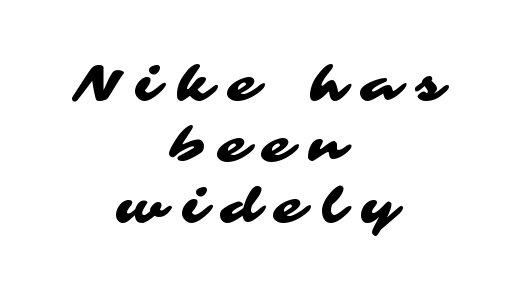
Q: Is the typeface a serif or a sans-serif typeface? A: Sans-serif.
Q: Is the text underlined? A: No.
Q: How is the paragraph aligned? A: Centered.
Q: Is the spacing between letters normal or unusually wide? A: Unusually wide.
Q: Is the spacing between lines tight, normal or loose? A: Normal.
Q: Width (condensed, normal, or wide)? A: Wide.
Q: Stroke contrast? A: Medium.
Q: x-height? A: Medium.
Q: Monospaced? A: No.
